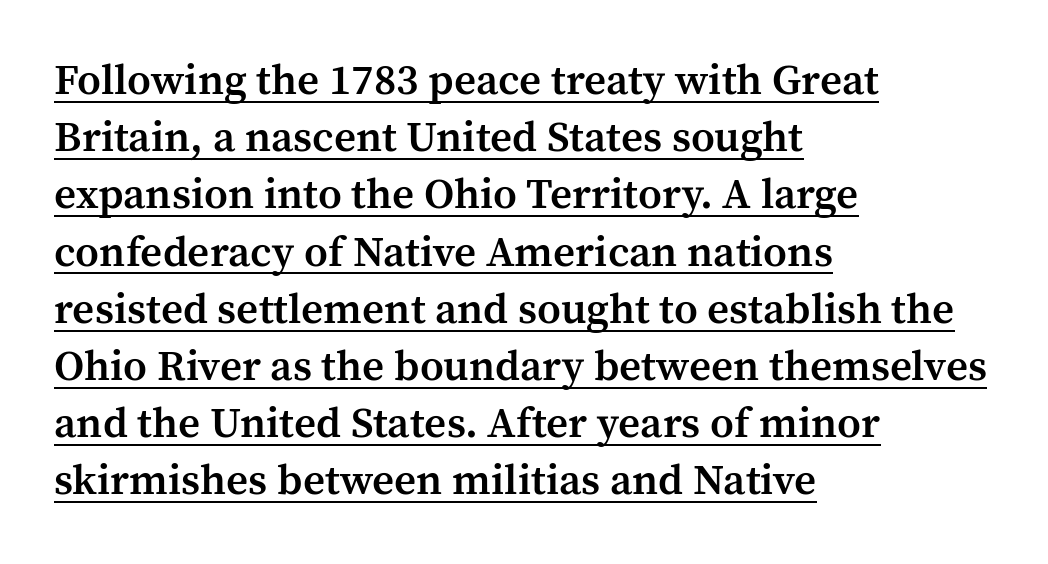
The image shows 43 px semibold serif type, upright; set left-aligned, normal line spacing (1.33x), normal letter spacing, underlined; medium stroke contrast and a medium x-height.
